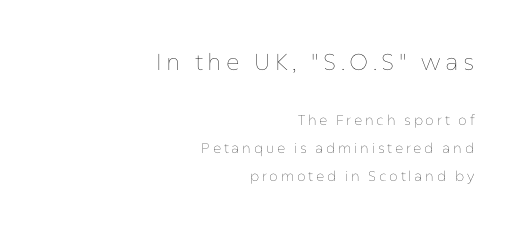
The image shows 23 px text type, upright; set right-aligned, loose line spacing (1.99x), not underlined; the first (top) block is 1.64x larger.
